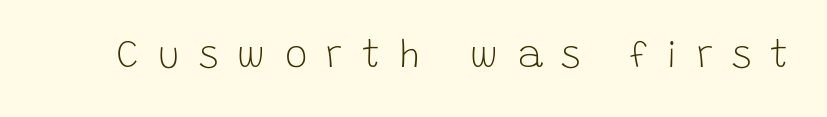
The image shows 38 px light sans-serif type, upright; set unusually wide letter spacing (+0.5 em), not underlined; low stroke contrast and a large x-height.
